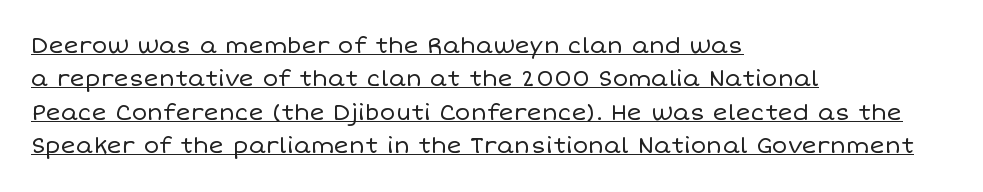
Q: Is the text bold? A: No.
Q: Is the text italic (slanted)? A: No, it is upright.
Q: Is the text underlined? A: Yes.
Q: How is the paragraph aligned? A: Left-aligned.
Q: Is the spacing between letters normal or unusually wide? A: Normal.
Q: Is the spacing between lines tight, normal or loose? A: Normal.
